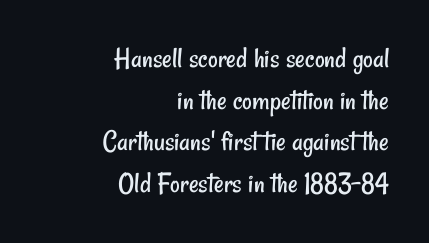
Q: Is the text bold? A: No.
Q: Is the typeface a serif or a sans-serif typeface? A: Sans-serif.
Q: Is the text underlined? A: No.
Q: How is the paragraph aligned? A: Right-aligned.
Q: Is the spacing between letters normal or unusually wide? A: Normal.
Q: Is the spacing between lines tight, normal or loose? A: Normal.
Q: Width (condensed, normal, or wide)? A: Condensed.
Q: Stroke contrast? A: Low.
Q: x-height? A: Small.
Q: Monospaced? A: No.
